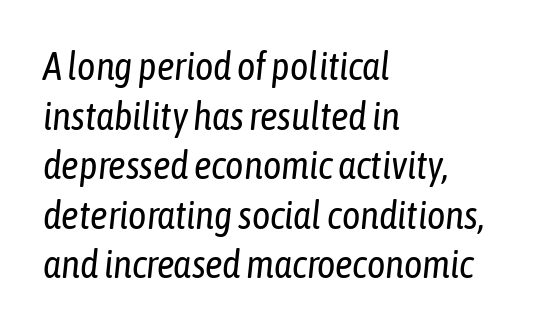
The image shows 39 px regular-weight, condensed type, italic (leaning right); set left-aligned, normal line spacing (1.27x), normal letter spacing, not underlined; low stroke contrast and a medium x-height.
